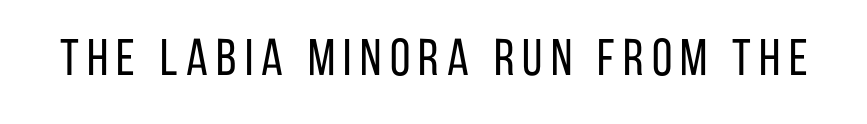
Q: Is the text bold? A: No.
Q: Is the text italic (slanted)? A: No, it is upright.
Q: Is the typeface a serif or a sans-serif typeface? A: Sans-serif.
Q: Is the text underlined? A: No.
Q: Width (condensed, normal, or wide)? A: Condensed.
Q: Stroke contrast? A: Low.
Q: x-height? A: Large.
Q: Monospaced? A: No.
